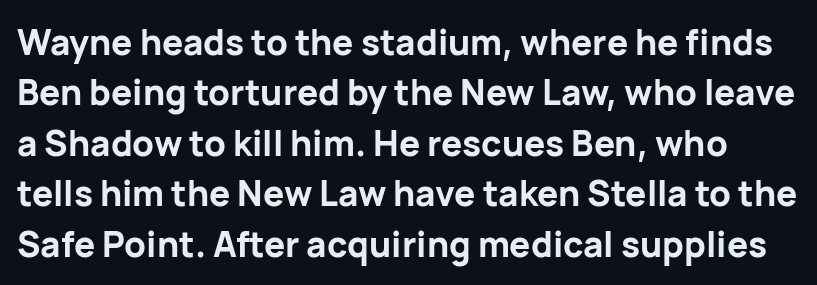
The image shows 35 px bold sans-serif type, upright; set normal line spacing (1.44x), normal letter spacing, not underlined; low stroke contrast and a medium x-height.
